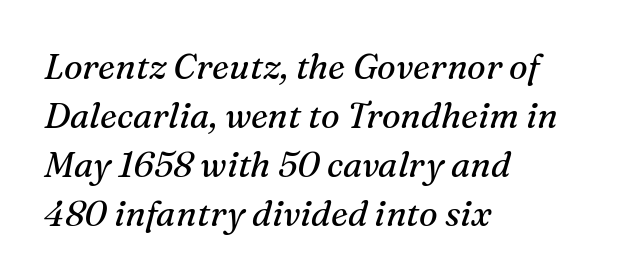
Is this a fixed-width face? No — the glyphs have proportional, varying widths. Compared with ordinary roman type, these characters are visibly tilted. No extra tracking has been applied to these lines. This sample is left-justified, so line endings fall wherever the words run out. Stroke mass is kept to a normal reading level or below.
